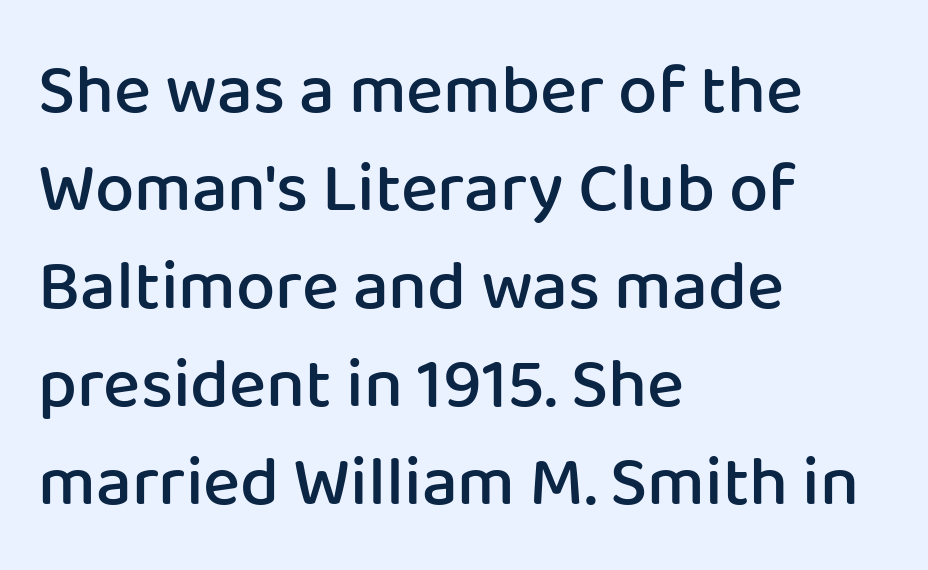
Character widths vary here, with narrow letters taking less room than wide ones. Descenders are the only things crossing below the line. Nothing unusual about the tracking: characters are spaced as the font intends. Posture: straight, roman, zero tilt. Check where the strokes stop: nothing finishes them off — pure sans. Horizontally, the lines are justified to the leading edge only.
